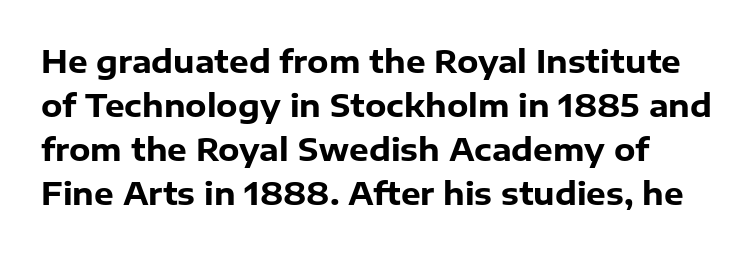
The image shows 31 px heavy sans-serif type, upright; set normal line spacing (1.42x), normal letter spacing, not underlined; low stroke contrast and a medium x-height.
